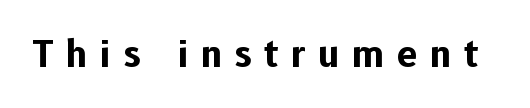
The image shows 36 px bold sans-serif type, upright; set unusually wide letter spacing (+0.35 em), not underlined; low stroke contrast and a medium x-height.
